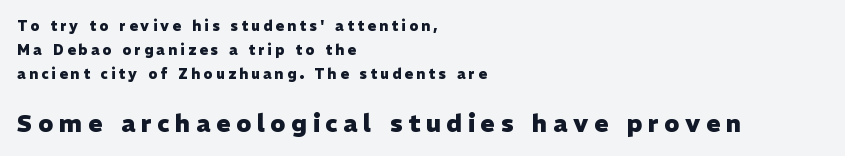
{"italic": "no", "bold": "yes", "underline": "no", "align": "left", "line_spacing": "normal", "line_spacing_ratio": 1.7, "letter_spacing": "wide", "letter_spacing_em": 0.24, "larger_block": "second", "size_ratio": 1.71, "glyph_px": 24}
